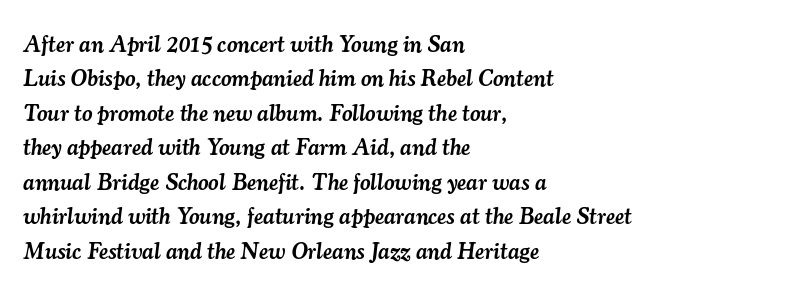
{"italic": "yes", "lean": "right", "slant_degrees": 7, "bold": "semi", "underline": "no", "align": "left", "line_spacing": "normal", "line_spacing_ratio": 1.5, "letter_spacing": "normal", "letter_spacing_em": 0.0, "glyph_px": 23}
